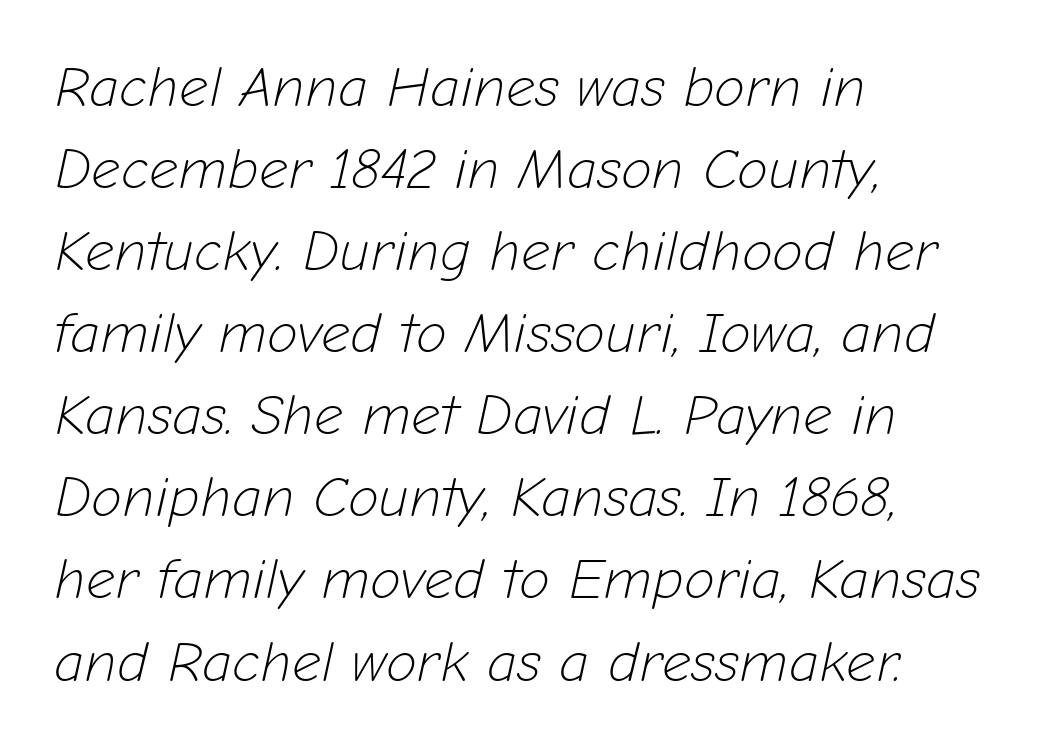
The image shows 57 px light type, italic (leaning right); set left-aligned, normal line spacing (1.44x), normal letter spacing, not underlined; low stroke contrast and a medium x-height.
